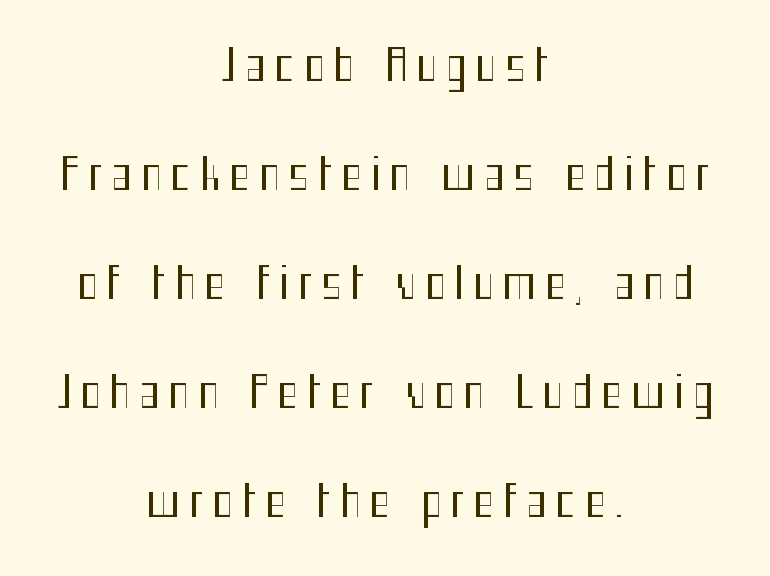
The image shows 44 px regular-weight, condensed sans-serif type, upright; set centered, loose line spacing (2.48x), unusually wide letter spacing (+0.2 em), not underlined; medium stroke contrast and a medium x-height.
